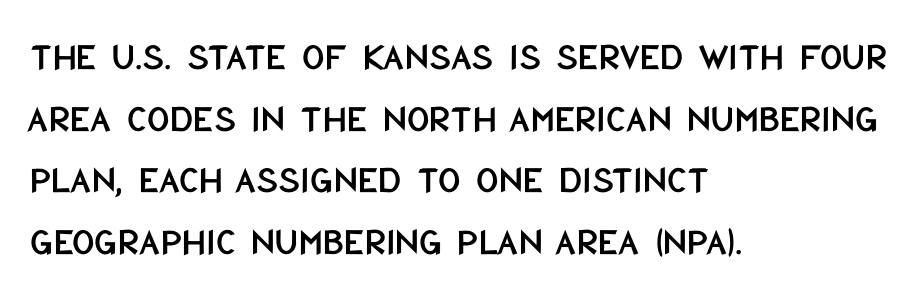
{"serif": "no", "italic": "no", "width": "condensed", "stroke_contrast": "low", "x_height": "large", "monospaced": "no", "underline": "no", "align": "left", "line_spacing": "normal", "line_spacing_ratio": 1.58, "letter_spacing": "normal", "letter_spacing_em": 0.0, "glyph_px": 39}
